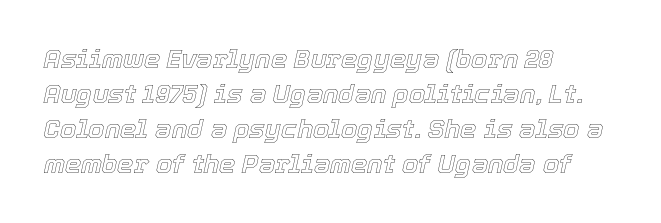
{"italic": "yes", "lean": "right", "slant_degrees": 12, "underline": "no", "align": "left", "line_spacing": "normal", "line_spacing_ratio": 1.34, "letter_spacing": "normal", "letter_spacing_em": 0.0, "glyph_px": 26}
